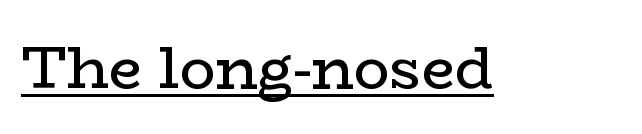
{"serif": "yes", "italic": "no", "bold": "no", "weight": "regular", "width": "wide", "stroke_contrast": "low", "x_height": "medium", "monospaced": "no", "underline": "yes", "letter_spacing": "normal", "letter_spacing_em": 0.0, "glyph_px": 59}
